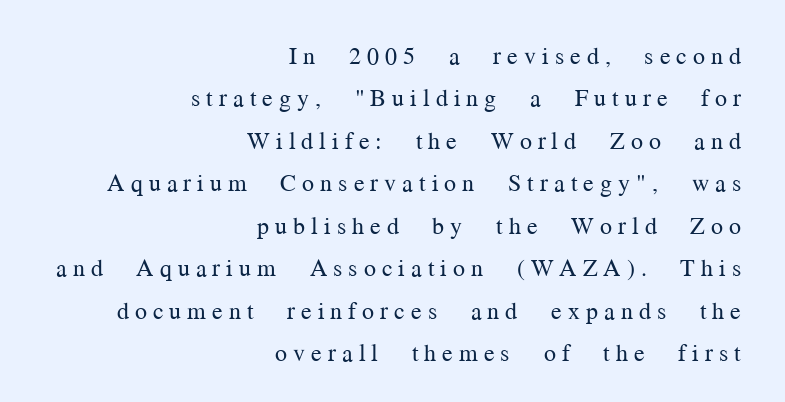
The image shows 24 px text type, upright; set right-aligned, line spacing 1.77x, unusually wide letter spacing (+0.25 em), not underlined.
